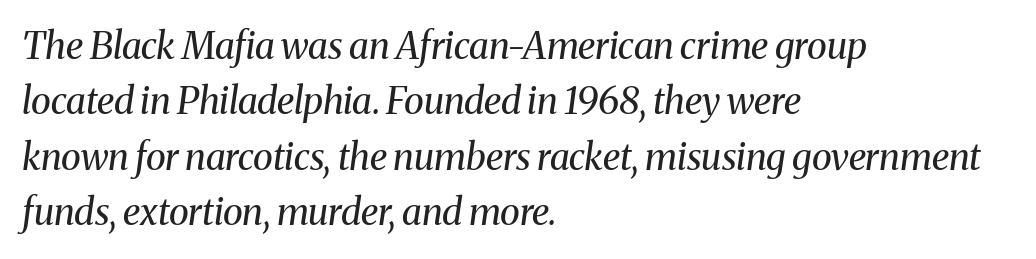
The paragraph shown leans on its left margin. Is the type slanted? Yes — the strokes lean at a clear angle. Decoration check: the copy has no underline. Varying glyph widths throughout — classic text-font behaviour. Summary of weight: not heavy and not bold. Characters follow at the spacing the type designer built in.
